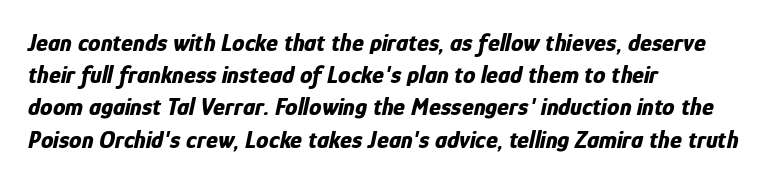
The image shows 25 px bold type, italic (leaning right); set left-aligned, normal line spacing (1.29x), normal letter spacing, not underlined.
